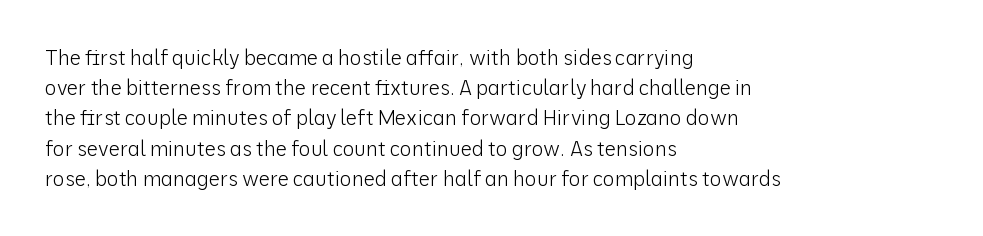
What stands out about the letter spacing? Nothing — it is the standard amount. The axis of the letterforms is exactly vertical. Check the space under the baseline: it is left empty. Evenly set lines give the paragraph a standard silhouette.
